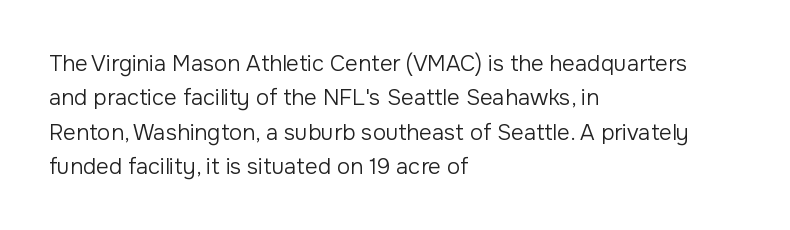
Q: Is the text bold? A: No.
Q: Is the text italic (slanted)? A: No, it is upright.
Q: Is the text underlined? A: No.
Q: How is the paragraph aligned? A: Left-aligned.
Q: Is the spacing between letters normal or unusually wide? A: Normal.
Q: Is the spacing between lines tight, normal or loose? A: Normal.
